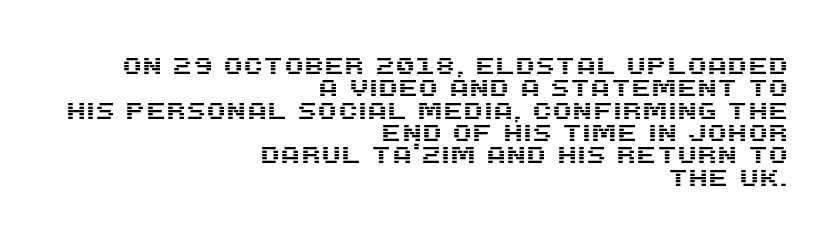
{"italic": "no", "underline": "no", "align": "right", "line_spacing": "tight", "line_spacing_ratio": 0.97, "letter_spacing": "normal", "letter_spacing_em": 0.0, "glyph_px": 23}
